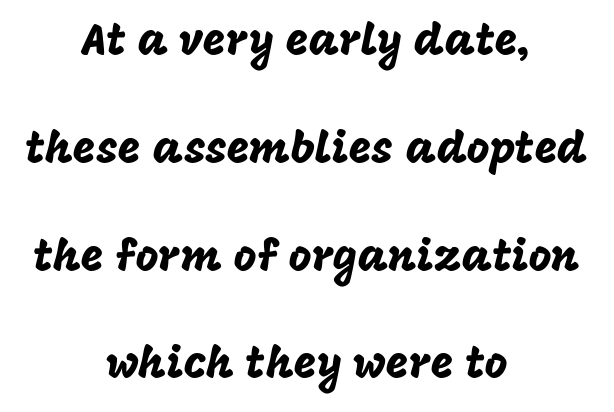
Quick note: interline space is abundant. Character widths vary here, with narrow letters taking less room than wide ones. The passage shown is typeset with a sans-serif family. What stands out about the letter spacing? Nothing — it is the standard amount. The setting favours the middle, as headings and verse often do.
